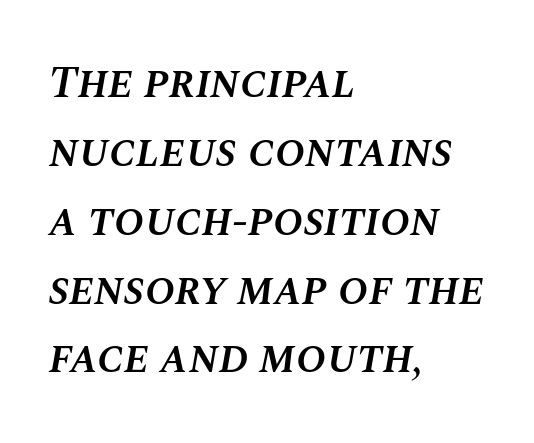
The image shows 45 px semibold type, italic (leaning right); set left-aligned, normal line spacing (1.53x), normal letter spacing, not underlined; medium stroke contrast and a large x-height.
